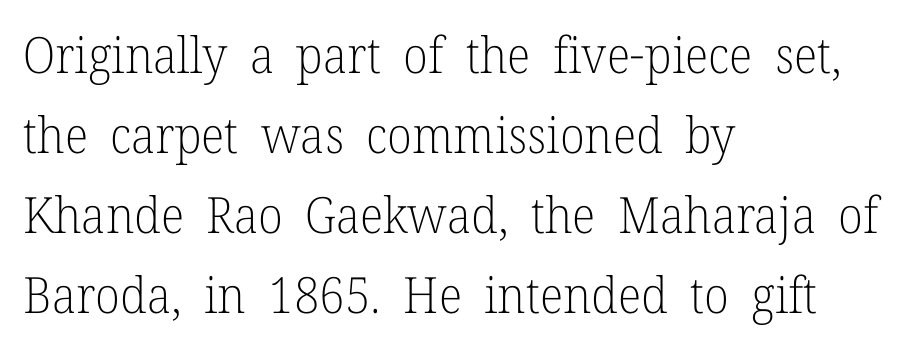
Note: serifs present on the glyphs. The strip under each line holds only bare page. Character widths vary here, with narrow letters taking less room than wide ones. Summary of weight: not heavy and not bold. Short and long lines alike share a common starting point at left.
